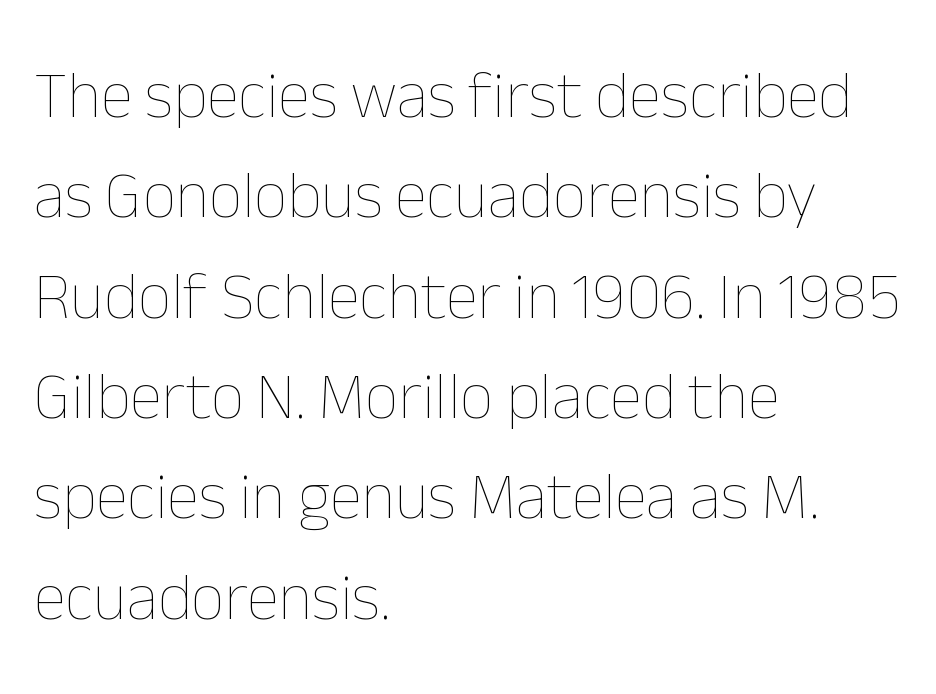
Q: Is the text bold? A: No.
Q: Is the text italic (slanted)? A: No, it is upright.
Q: Is the text underlined? A: No.
Q: How is the paragraph aligned? A: Left-aligned.
Q: Is the spacing between letters normal or unusually wide? A: Normal.
Q: Is the spacing between lines tight, normal or loose? A: Normal.
Q: Width (condensed, normal, or wide)? A: Normal.
Q: Stroke contrast? A: Low.
Q: x-height? A: Medium.
Q: Monospaced? A: No.
